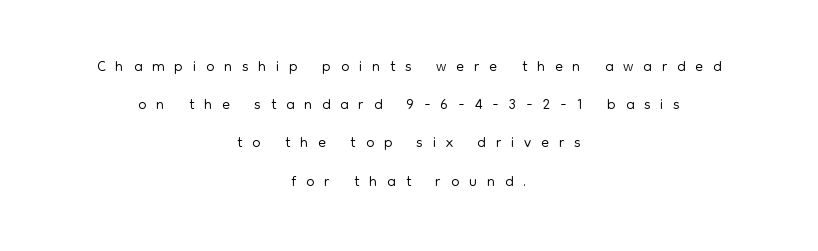
The image shows 23 px text type, upright; set centered, normal line spacing (1.66x), unusually wide letter spacing (+0.43 em), not underlined.
